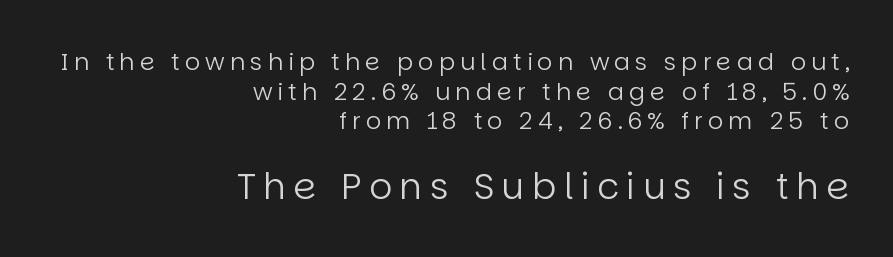
Q: Is the text bold? A: No.
Q: Is the text italic (slanted)? A: No, it is upright.
Q: Is the typeface a serif or a sans-serif typeface? A: Sans-serif.
Q: Is the text underlined? A: No.
Q: How is the paragraph aligned? A: Right-aligned.
Q: Is the spacing between letters normal or unusually wide? A: Unusually wide.
Q: Which block of text is set in a larger size, the first (top) or the second (bottom)? A: The second (bottom) one.
Q: Width (condensed, normal, or wide)? A: Normal.
Q: Stroke contrast? A: Low.
Q: x-height? A: Large.
Q: Monospaced? A: No.
